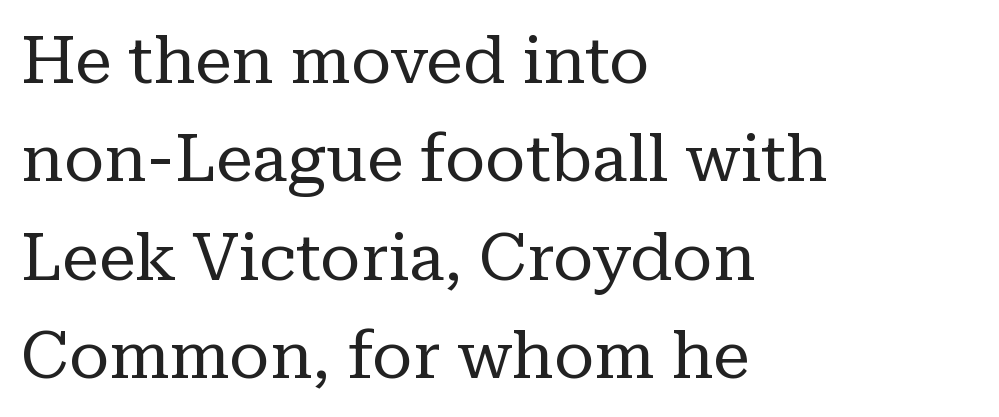
The image shows 66 px regular-weight serif type, upright; set left-aligned, normal line spacing (1.49x), normal letter spacing, not underlined; low stroke contrast and a medium x-height.
